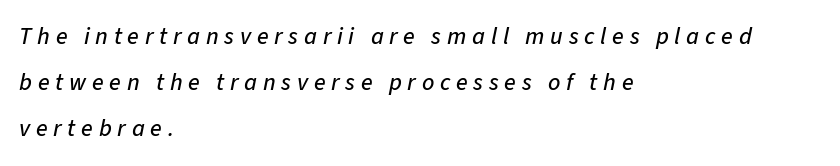
Q: Is the text italic (slanted)? A: Yes, it leans right by about 11 degrees.
Q: Is the text underlined? A: No.
Q: How is the paragraph aligned? A: Left-aligned.
Q: Is the spacing between letters normal or unusually wide? A: Unusually wide.
Q: Is the spacing between lines tight, normal or loose? A: Loose.
